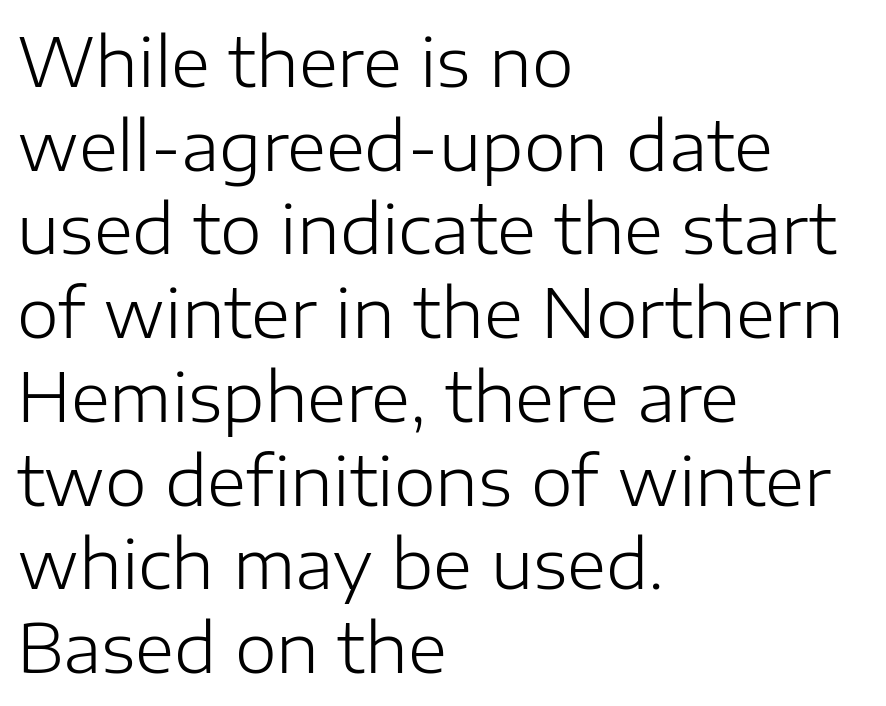
{"serif": "no", "italic": "no", "bold": "no", "weight": "light", "width": "normal", "stroke_contrast": "low", "x_height": "medium", "monospaced": "no", "underline": "no", "align": "left", "line_spacing": "normal", "line_spacing_ratio": 1.25, "letter_spacing": "normal", "letter_spacing_em": 0.0, "glyph_px": 67}
